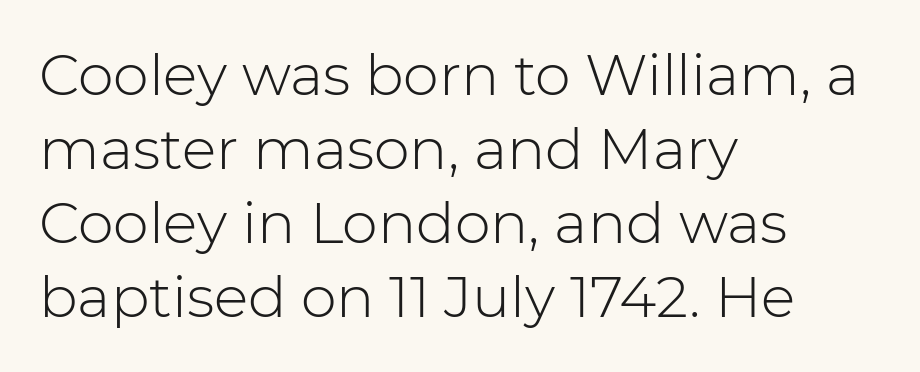
These lines keep a tight, regular rhythm from letter to letter. Reading down the column, the eye jumps a familiar distance to each next line. The letters advance in unequal steps, a hallmark of proportional type. The weight tops out at a normal text grade.
